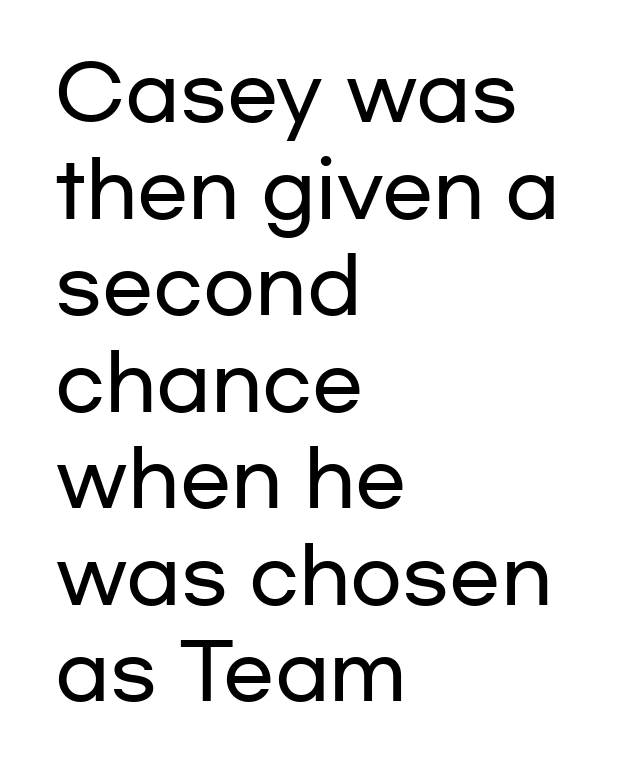
{"serif": "no", "italic": "no", "width": "wide", "stroke_contrast": "low", "x_height": "medium", "monospaced": "no", "underline": "no", "align": "left", "line_spacing": "normal", "line_spacing_ratio": 1.27, "letter_spacing": "normal", "letter_spacing_em": 0.0, "glyph_px": 76}
